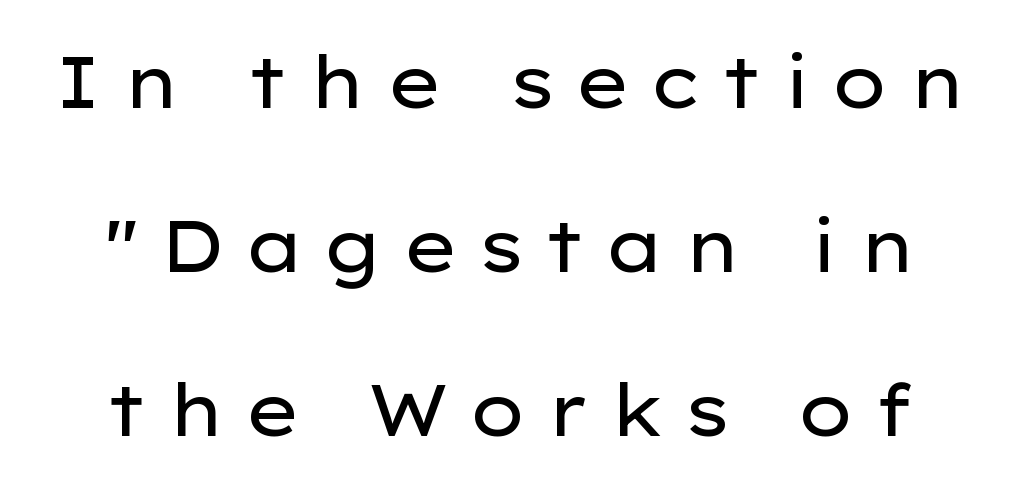
{"serif": "no", "italic": "no", "bold": "no", "weight": "regular", "width": "wide", "stroke_contrast": "low", "x_height": "medium", "monospaced": "no", "underline": "no", "line_spacing": "loose", "line_spacing_ratio": 2.28, "letter_spacing": "wide", "letter_spacing_em": 0.26, "glyph_px": 72}
